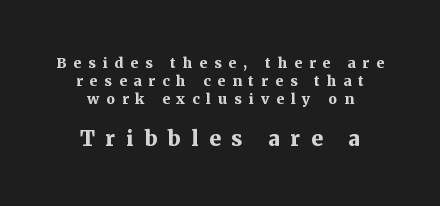
{"italic": "no", "bold": "yes", "underline": "no", "align": "center", "line_spacing": "normal", "line_spacing_ratio": 1.29, "letter_spacing": "wide", "letter_spacing_em": 0.5, "larger_block": "second", "size_ratio": 1.5, "glyph_px": 21}
